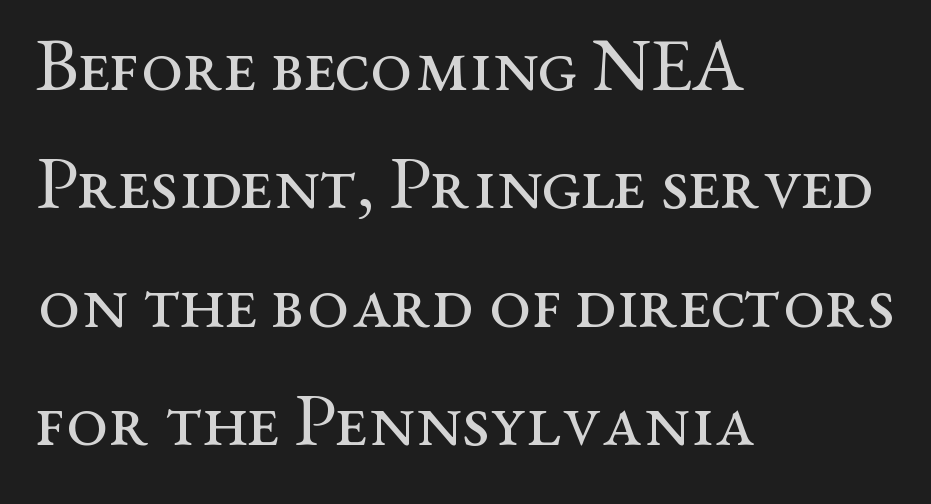
Q: Is the text bold? A: No.
Q: Is the text italic (slanted)? A: No, it is upright.
Q: Is the typeface a serif or a sans-serif typeface? A: Serif.
Q: Is the text underlined? A: No.
Q: How is the paragraph aligned? A: Left-aligned.
Q: Is the spacing between letters normal or unusually wide? A: Normal.
Q: Is the spacing between lines tight, normal or loose? A: Normal.
Q: Width (condensed, normal, or wide)? A: Wide.
Q: Stroke contrast? A: Medium.
Q: x-height? A: Medium.
Q: Monospaced? A: No.
